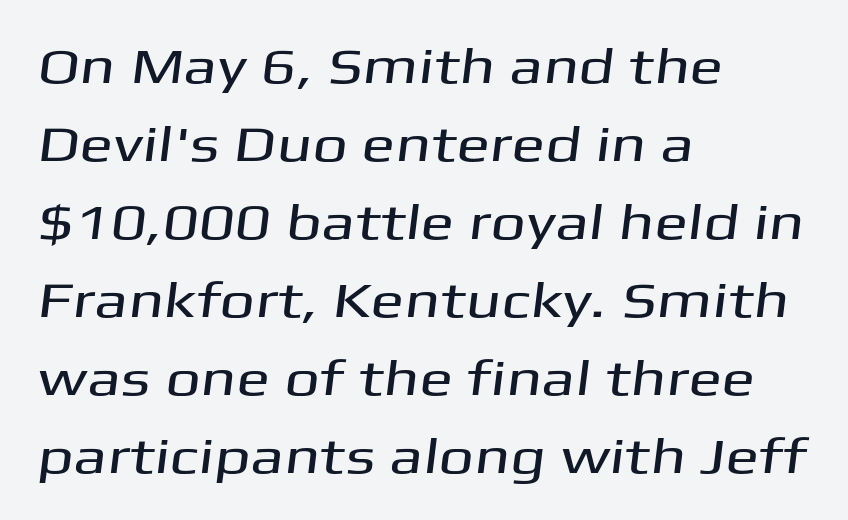
Q: Is the typeface a serif or a sans-serif typeface? A: Sans-serif.
Q: Is the text underlined? A: No.
Q: How is the paragraph aligned? A: Left-aligned.
Q: Is the spacing between letters normal or unusually wide? A: Normal.
Q: Is the spacing between lines tight, normal or loose? A: Normal.
Q: Width (condensed, normal, or wide)? A: Wide.
Q: Stroke contrast? A: Medium.
Q: x-height? A: Medium.
Q: Monospaced? A: No.
